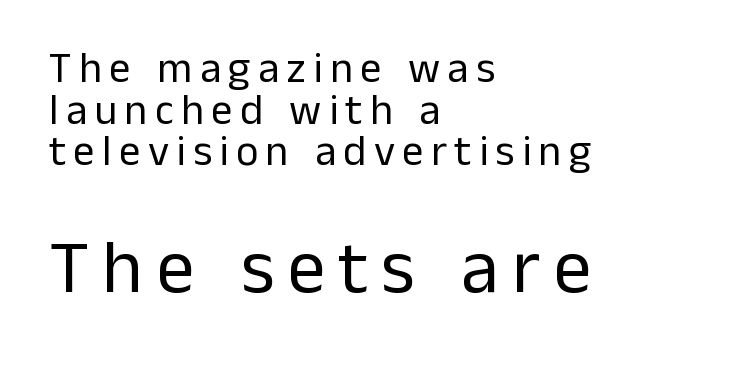
Q: Is the text bold? A: No.
Q: Is the text italic (slanted)? A: No, it is upright.
Q: Is the typeface a serif or a sans-serif typeface? A: Sans-serif.
Q: Is the text underlined? A: No.
Q: How is the paragraph aligned? A: Left-aligned.
Q: Is the spacing between lines tight, normal or loose? A: Tight.
Q: Which block of text is set in a larger size, the first (top) or the second (bottom)? A: The second (bottom) one.
Q: Width (condensed, normal, or wide)? A: Normal.
Q: Stroke contrast? A: Low.
Q: x-height? A: Medium.
Q: Monospaced? A: No.
